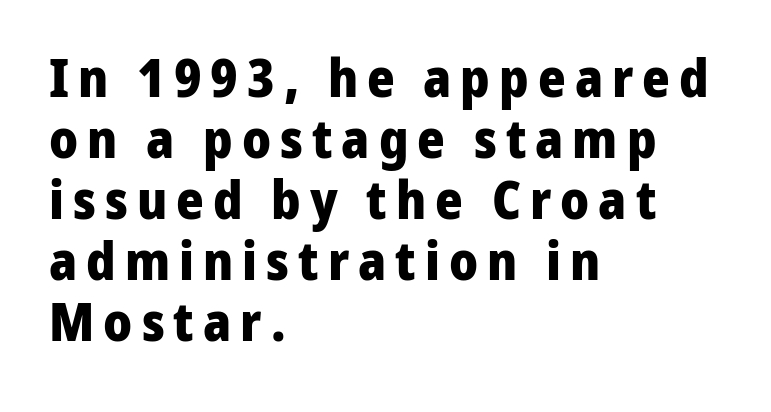
{"serif": "no", "italic": "no", "bold": "yes", "weight": "heavy", "width": "normal", "stroke_contrast": "low", "x_height": "medium", "monospaced": "no", "underline": "no", "align": "left", "line_spacing": "tight", "line_spacing_ratio": 1.15, "glyph_px": 53}
